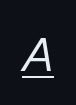
The rendering applies a slant to the glyphs. Is this a fixed-width face? No — the glyphs have proportional, varying widths. These lines have a slow, spaced-out rhythm from letter to letter. Like a heading marked for emphasis, these lines bear an underscore. Compared with a typical body face, this is equally light or lighter still.
